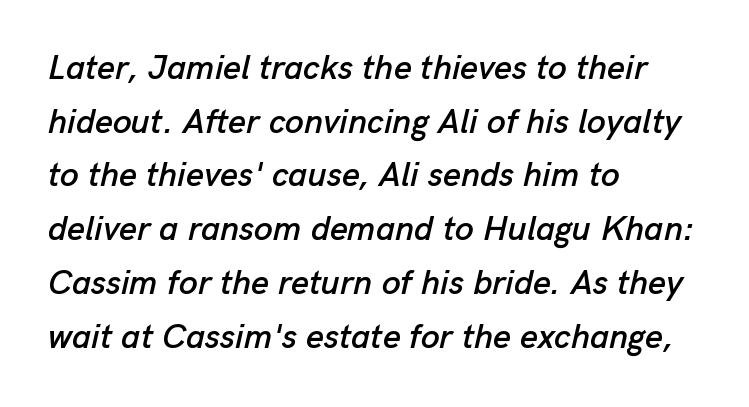
The lettering tilts uniformly, giving the passage an italic look. The rendering uses natural spacing where letterforms have individual widths. Default kerning and tracking; the words read as compact shapes. The specimen omits any rule beneath the text block's lines. Normally led — the rows are evenly, conventionally spaced.
